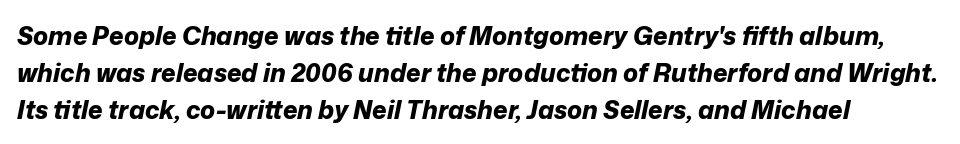
Q: Is the text bold? A: Yes.
Q: Is the text italic (slanted)? A: Yes, it leans right by about 12 degrees.
Q: Is the text underlined? A: No.
Q: How is the paragraph aligned? A: Left-aligned.
Q: Is the spacing between letters normal or unusually wide? A: Normal.
Q: Is the spacing between lines tight, normal or loose? A: Normal.
